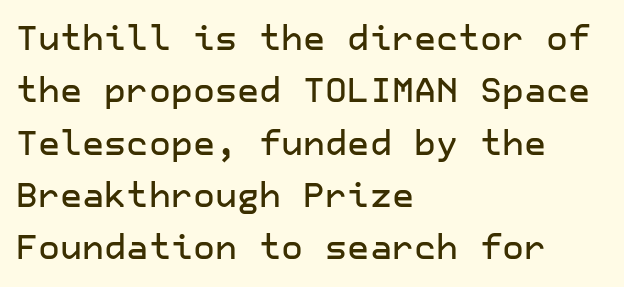
Q: Is the text italic (slanted)? A: No, it is upright.
Q: Is the typeface a serif or a sans-serif typeface? A: Sans-serif.
Q: Is the text underlined? A: No.
Q: How is the paragraph aligned? A: Left-aligned.
Q: Is the spacing between letters normal or unusually wide? A: Normal.
Q: Is the spacing between lines tight, normal or loose? A: Normal.
Q: Width (condensed, normal, or wide)? A: Normal.
Q: Stroke contrast? A: Low.
Q: x-height? A: Medium.
